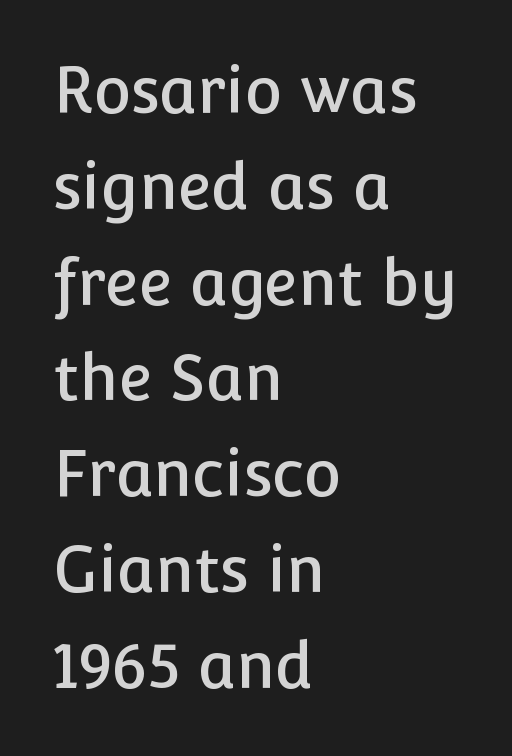
{"serif": "no", "italic": "no", "width": "normal", "stroke_contrast": "low", "x_height": "medium", "monospaced": "no", "underline": "no", "align": "left", "line_spacing": "normal", "line_spacing_ratio": 1.52, "letter_spacing": "normal", "letter_spacing_em": 0.0, "glyph_px": 63}
